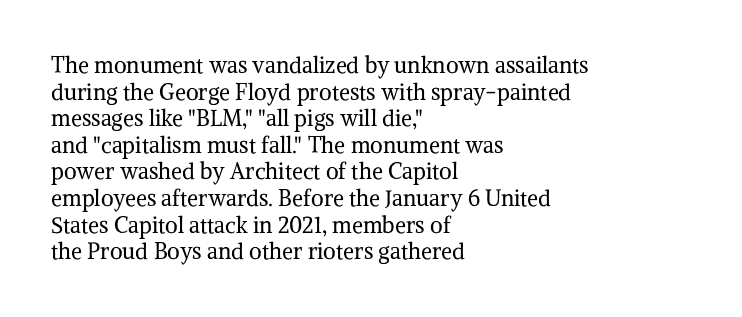
The image shows 22 px text type, upright; set left-aligned, line spacing 1.21x, normal letter spacing, not underlined.
